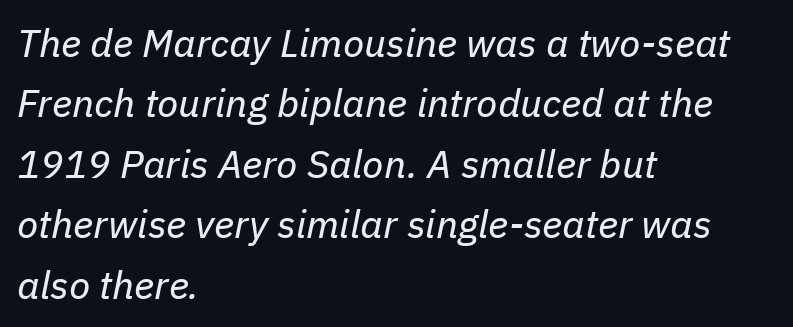
The image shows 39 px regular-weight type, italic (leaning right); set left-aligned, normal line spacing (1.55x), normal letter spacing, not underlined; low stroke contrast and a medium x-height.
